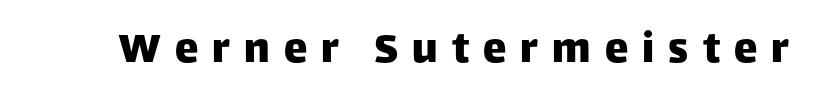
Underlining? Definitely not there. The face used here is proportionally spaced, like ordinary book or web type. This sample uses a sans-serif face. This is roman type, the default non-slanted kind.
